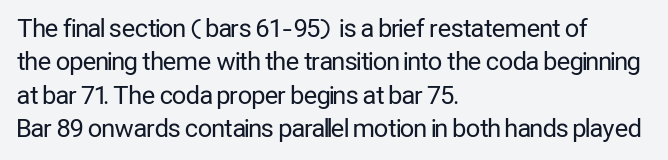
The image shows 25 px text type, upright; set left-aligned, normal line spacing (1.34x), normal letter spacing, not underlined.
